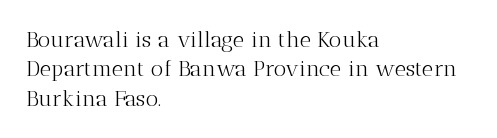
Bare-footed words on every line. Every stem runs plumb, perpendicular to the baseline. The typesetting does not lean heavy: it is not bold. Tracking value appears to be zero — textbook default spacing. The vertical gap from one line to the next is medium.
